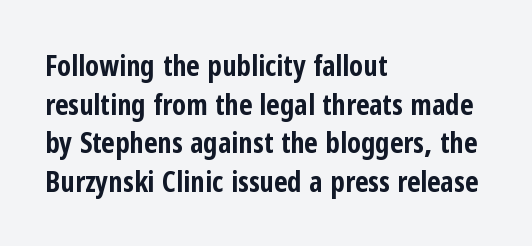
The image shows 29 px bold, condensed sans-serif type, upright; set left-aligned, normal line spacing (1.33x), normal letter spacing, not underlined; low stroke contrast and a medium x-height.
